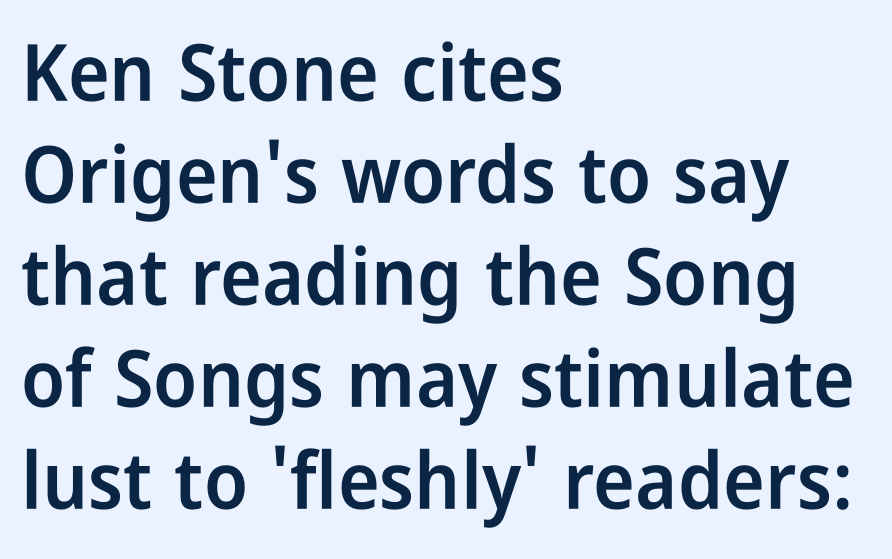
The image shows 79 px semibold, condensed sans-serif type, upright; set left-aligned, normal line spacing (1.29x), normal letter spacing, not underlined; low stroke contrast and a medium x-height.
